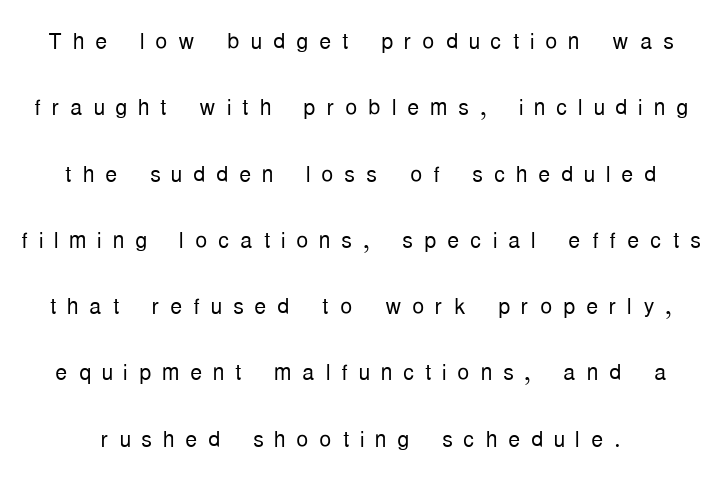
Q: Is the text bold? A: No.
Q: Is the text italic (slanted)? A: No, it is upright.
Q: Is the typeface a serif or a sans-serif typeface? A: Sans-serif.
Q: Is the text underlined? A: No.
Q: Is the spacing between letters normal or unusually wide? A: Unusually wide.
Q: Is the spacing between lines tight, normal or loose? A: Loose.
Q: Width (condensed, normal, or wide)? A: Condensed.
Q: Stroke contrast? A: Low.
Q: x-height? A: Medium.
Q: Monospaced? A: No.
